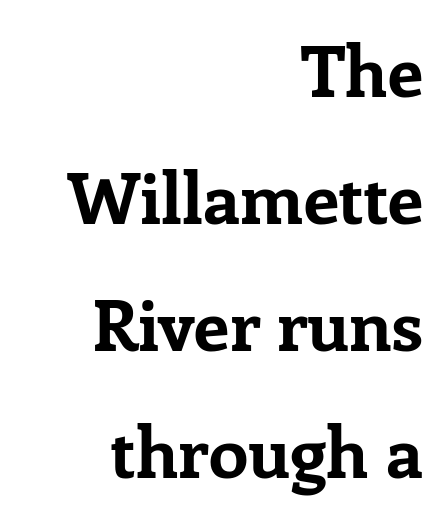
The space directly below the letters is spotless. Leftover space on each line is placed entirely before the opening word. The rendering uses natural spacing where letterforms have individual widths. In terms of letterform style, serifs are clearly present.
